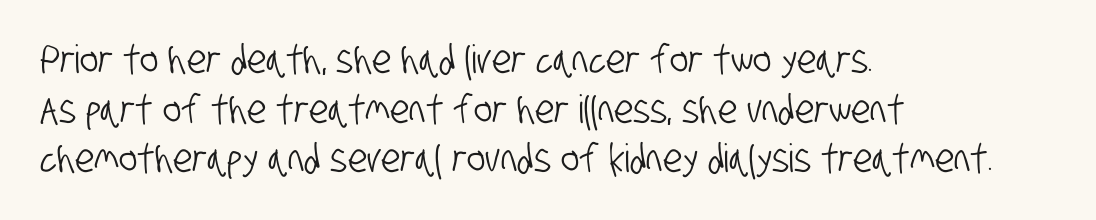
The image shows 39 px condensed sans-serif type; set left-aligned, normal line spacing (1.27x), normal letter spacing, not underlined; low stroke contrast and a large x-height.
